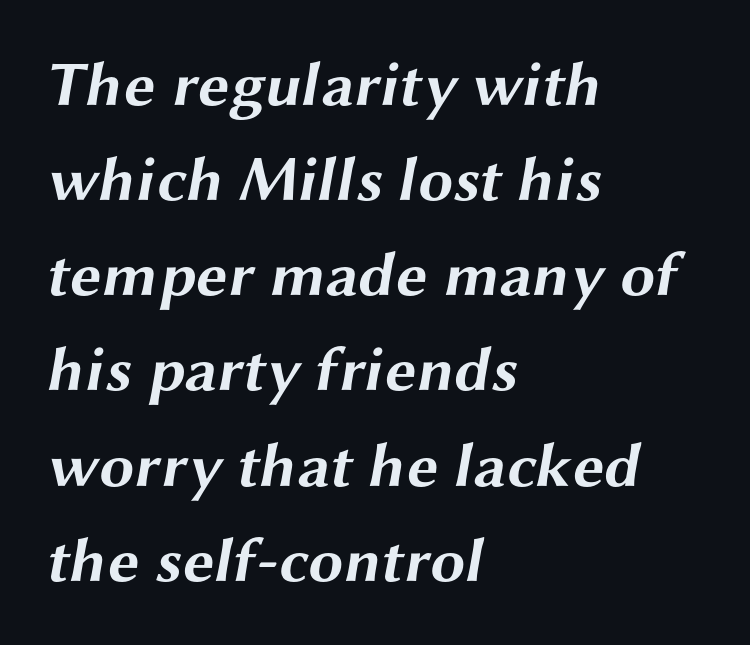
{"serif": "no", "bold": "yes", "weight": "bold", "width": "wide", "stroke_contrast": "medium", "x_height": "medium", "monospaced": "no", "underline": "no", "align": "left", "line_spacing": "normal", "line_spacing_ratio": 1.51, "letter_spacing": "normal", "letter_spacing_em": 0.0, "glyph_px": 63}
